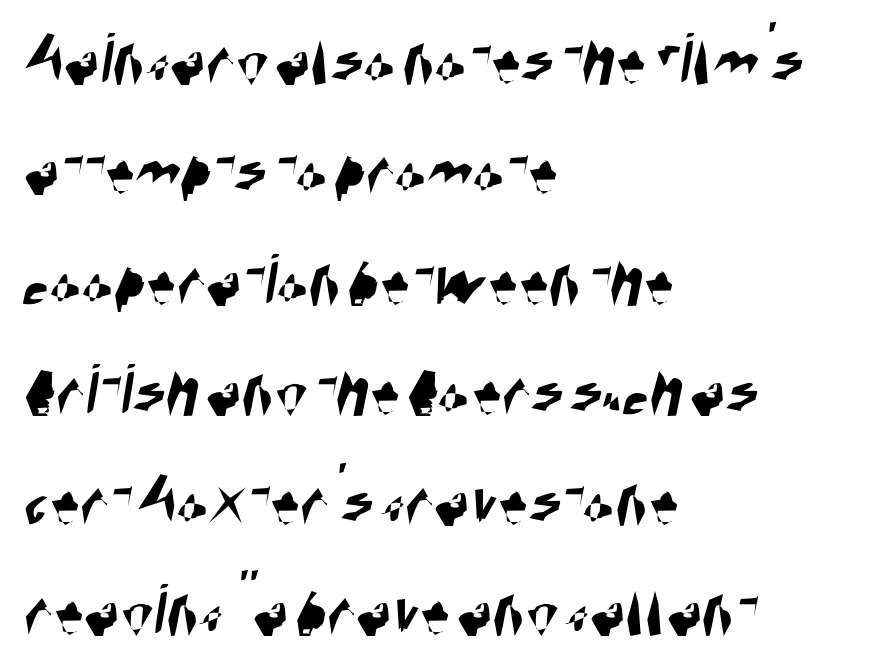
{"serif": "no", "width": "condensed", "stroke_contrast": "high", "x_height": "large", "monospaced": "no", "underline": "no", "align": "left", "line_spacing": "normal", "line_spacing_ratio": 1.49, "letter_spacing": "normal", "letter_spacing_em": 0.0, "glyph_px": 74}
